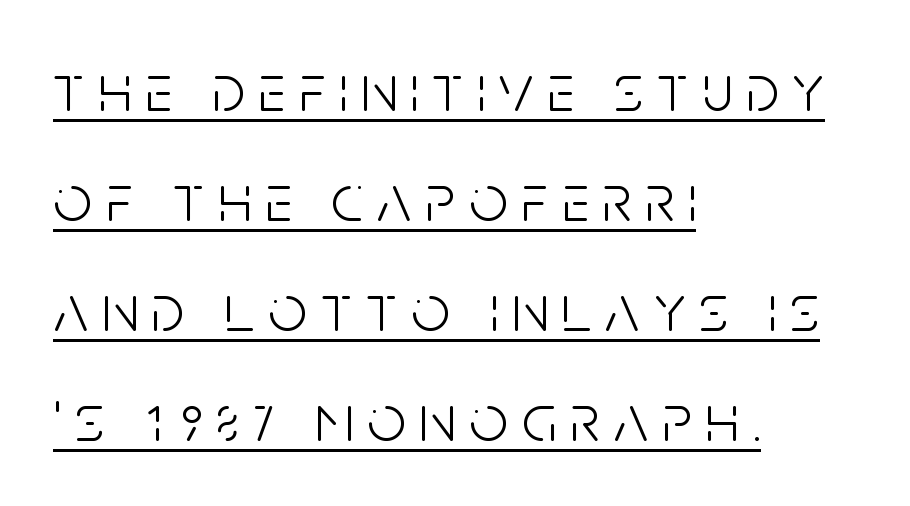
{"serif": "no", "italic": "no", "bold": "no", "weight": "light", "width": "condensed", "stroke_contrast": "low", "x_height": "large", "monospaced": "no", "underline": "yes", "align": "left", "line_spacing": "normal", "line_spacing_ratio": 1.62, "letter_spacing": "wide", "letter_spacing_em": 0.2, "glyph_px": 68}
